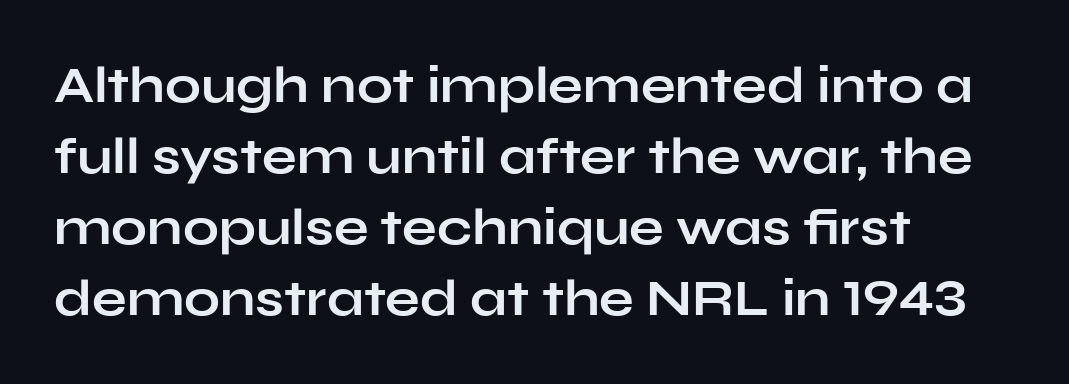
The setting favours the left margin, as ordinary paragraphs usually do. This sample uses a sans-serif face. Is the letter spacing exaggerated? No — it looks like the ordinary default. The specimen reads as upright at a glance.
